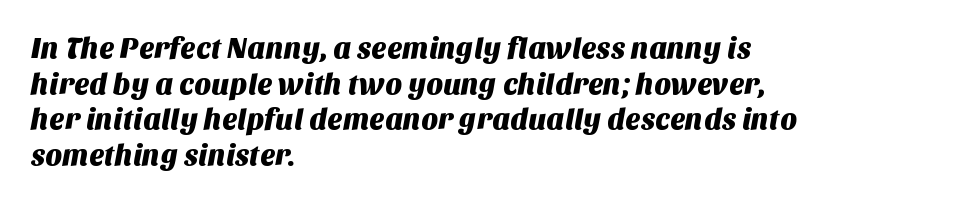
The image shows 29 px sans-serif type; set left-aligned, line spacing 1.23x, normal letter spacing, not underlined; medium stroke contrast and a large x-height.
